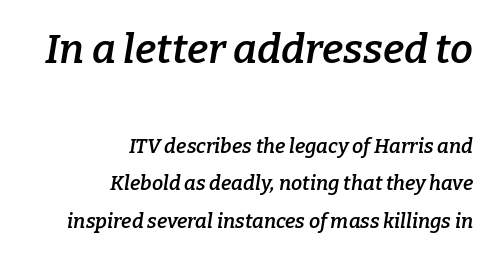
The image shows 41 px semibold serif type, italic (leaning right); set right-aligned, line spacing 1.88x, normal letter spacing, not underlined; the first (top) block is 2.05x larger; low stroke contrast and a medium x-height.
